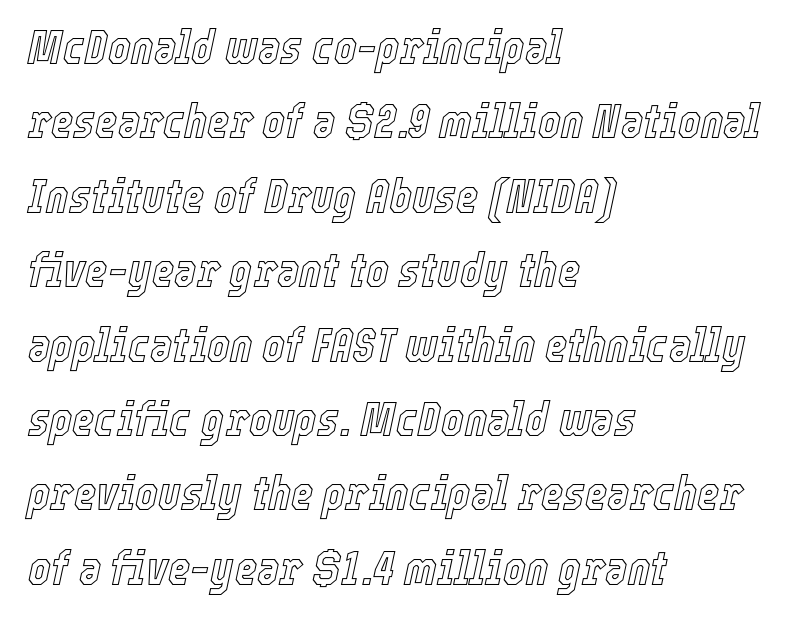
Between one letter and the next there's only the usual sliver of space. Horizontally, the lines are justified to the leading edge only. What's the leading like? Ordinary, nothing unusual. Compared with ordinary roman type, these characters are visibly tilted.
